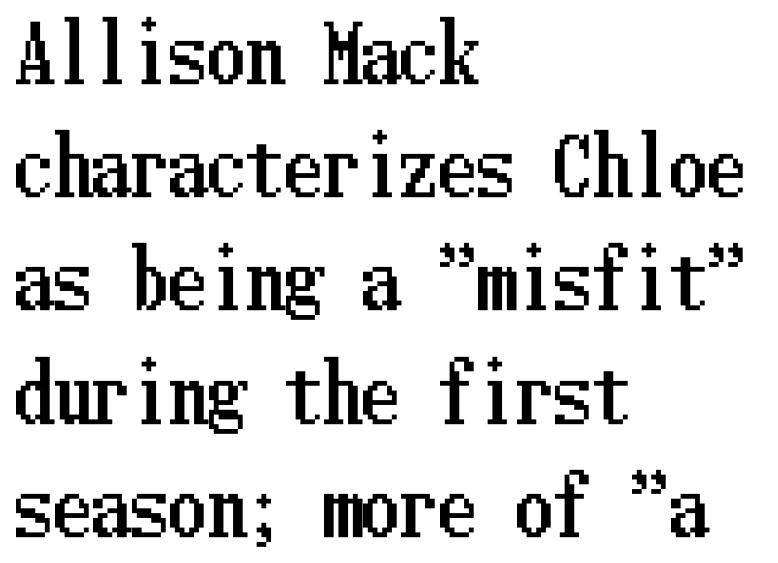
Words appear dense and cohesive because spacing is normal. Clear beneath every line of the passage. The passage shown stacks its lines at a standard gap. This sample uses an upright cut, with every glyph sitting square on the baseline. A student would call this left alignment; a typographer would say flush left, rag right.
